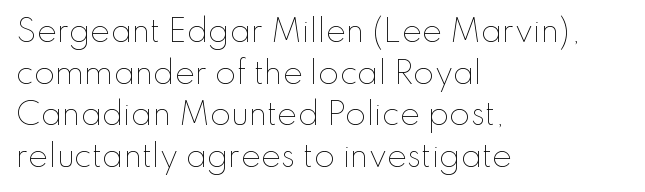
The image shows 30 px thin type, upright; set left-aligned, normal line spacing (1.39x), normal letter spacing, not underlined; low stroke contrast and a small x-height.
